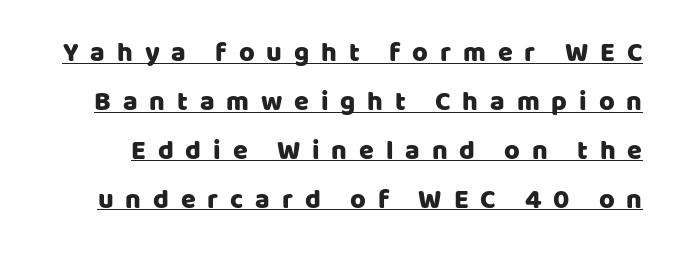
The image shows 27 px text type, upright; set line spacing 1.81x, unusually wide letter spacing (+0.44 em), underlined.
